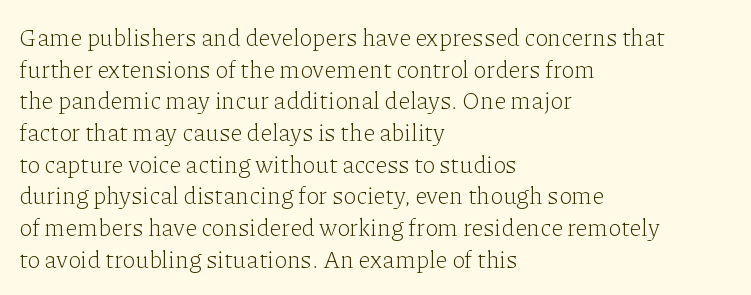
{"italic": "no", "bold": "no", "underline": "no", "align": "left", "line_spacing": "normal", "line_spacing_ratio": 1.32, "letter_spacing": "normal", "letter_spacing_em": 0.0, "glyph_px": 24}
